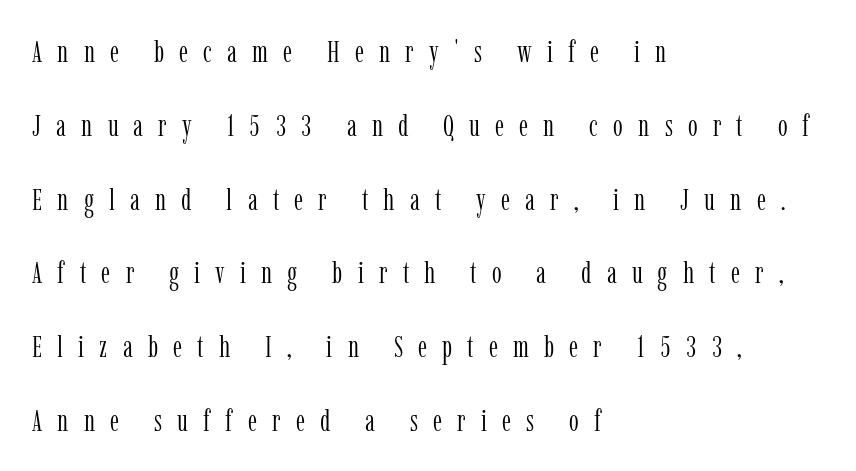
Q: Is the text bold? A: No.
Q: Is the text italic (slanted)? A: No, it is upright.
Q: Is the typeface a serif or a sans-serif typeface? A: Serif.
Q: Is the text underlined? A: No.
Q: How is the paragraph aligned? A: Left-aligned.
Q: Is the spacing between letters normal or unusually wide? A: Unusually wide.
Q: Is the spacing between lines tight, normal or loose? A: Loose.
Q: Width (condensed, normal, or wide)? A: Condensed.
Q: Stroke contrast? A: Low.
Q: x-height? A: Medium.
Q: Monospaced? A: No.
